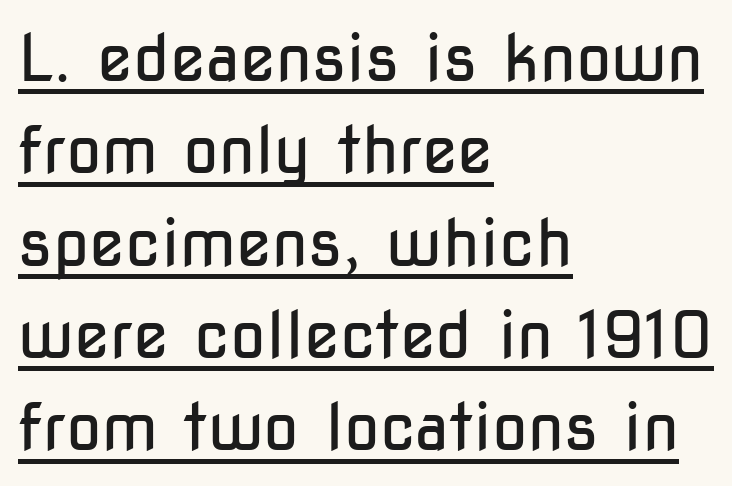
Q: Is the text bold? A: No.
Q: Is the text italic (slanted)? A: No, it is upright.
Q: Is the typeface a serif or a sans-serif typeface? A: Sans-serif.
Q: Is the text underlined? A: Yes.
Q: How is the paragraph aligned? A: Left-aligned.
Q: Is the spacing between letters normal or unusually wide? A: Normal.
Q: Is the spacing between lines tight, normal or loose? A: Normal.
Q: Width (condensed, normal, or wide)? A: Condensed.
Q: Stroke contrast? A: Low.
Q: x-height? A: Medium.
Q: Monospaced? A: No.
